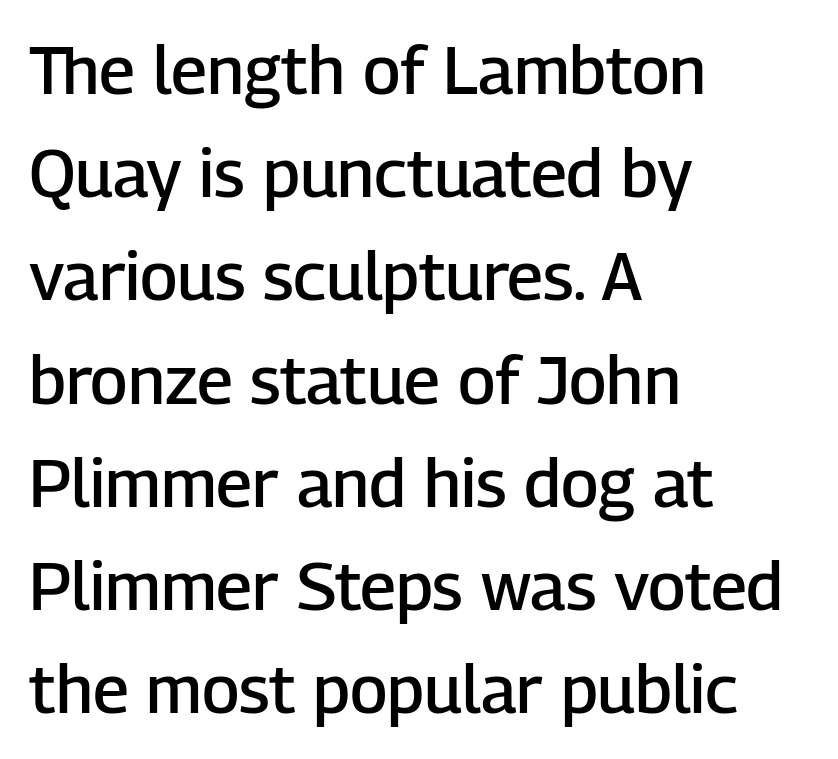
These lines sit exactly where default settings would place them. Typographically, this falls in the sans-serif category. The letterforms sit shoulder to shoulder at normal distance. Each letter keeps its own natural width here, so spacing adapts to shape.
